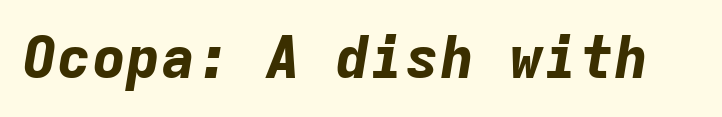
The image shows 58 px bold type, italic (leaning right), monospaced; set normal letter spacing, not underlined; low stroke contrast and a medium x-height.
